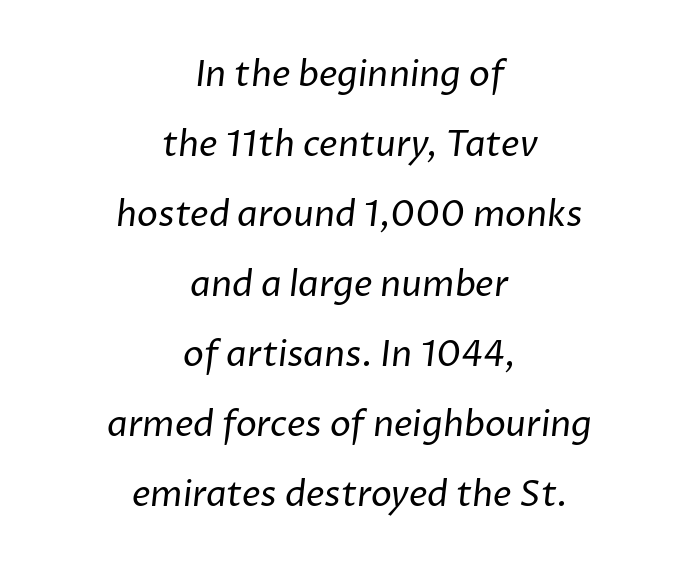
The text block is weighted toward neither margin, spreading evenly from the middle. Summary of vertical rhythm: relaxed, with wide interline spacing. Look at the bottom of the vertical strokes: they stop flat, with no serifs. A quiet, ordinary-to-light weight characterises the typeface. Proportional: the letters do not fall into vertical columns.
